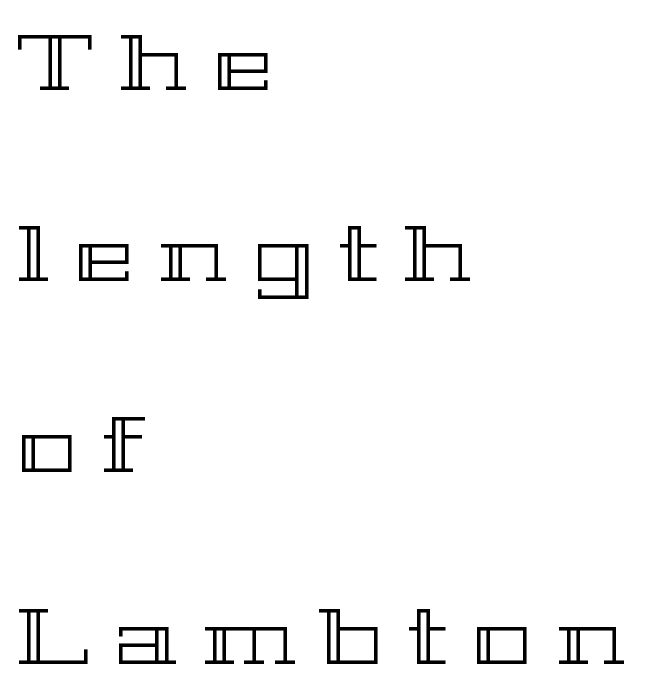
{"italic": "no", "width": "wide", "x_height": "medium", "monospaced": "no", "underline": "no", "align": "left", "line_spacing": "loose", "line_spacing_ratio": 2.42, "letter_spacing": "wide", "letter_spacing_em": 0.32, "glyph_px": 79}
